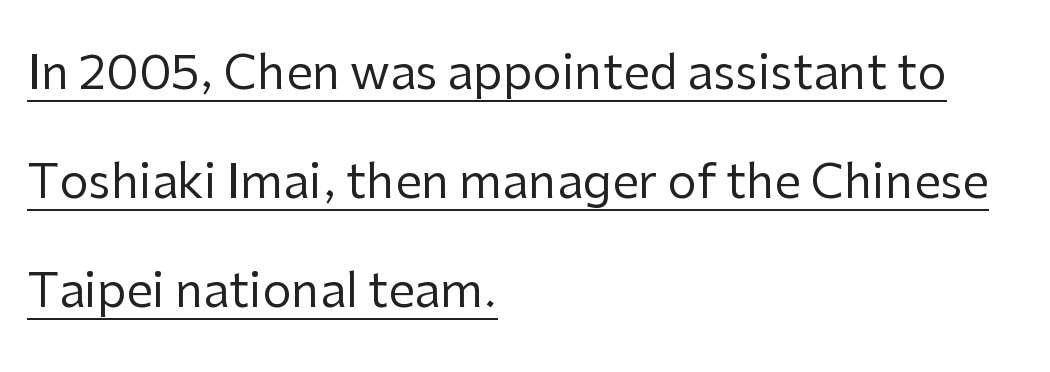
{"serif": "no", "italic": "no", "bold": "no", "weight": "regular", "width": "normal", "stroke_contrast": "low", "x_height": "medium", "monospaced": "no", "underline": "yes", "align": "left", "line_spacing": "loose", "line_spacing_ratio": 2.32, "letter_spacing": "normal", "letter_spacing_em": 0.0, "glyph_px": 47}
